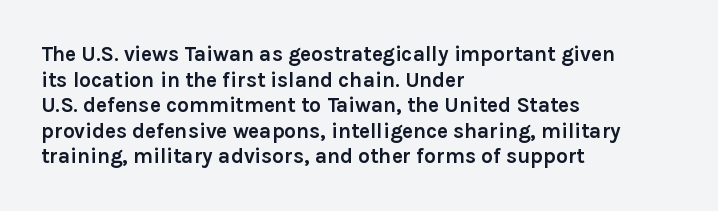
Is there any slant? The stems are plumb. The zone under the glyphs is completely vacant. Caption: bold face, heavy strokes. Each word holds together tightly as a unit, with standard inter-letter gaps. Does the copy run flush right? No — it runs flush left.
